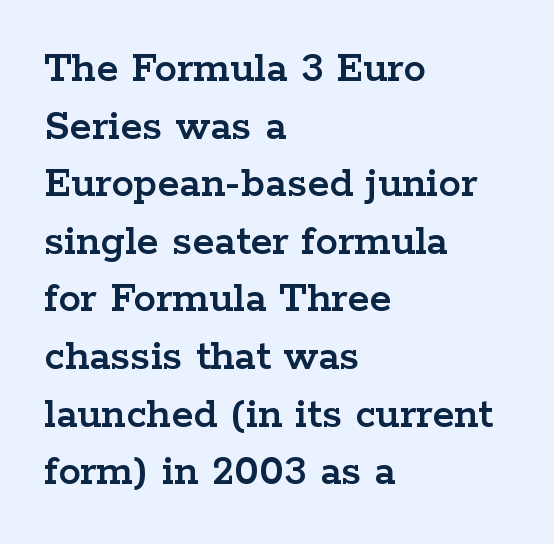
Q: Is the text italic (slanted)? A: No, it is upright.
Q: Is the typeface a serif or a sans-serif typeface? A: Serif.
Q: Is the text underlined? A: No.
Q: How is the paragraph aligned? A: Left-aligned.
Q: Is the spacing between letters normal or unusually wide? A: Normal.
Q: Is the spacing between lines tight, normal or loose? A: Normal.
Q: Width (condensed, normal, or wide)? A: Wide.
Q: Stroke contrast? A: Low.
Q: x-height? A: Medium.
Q: Monospaced? A: No.
